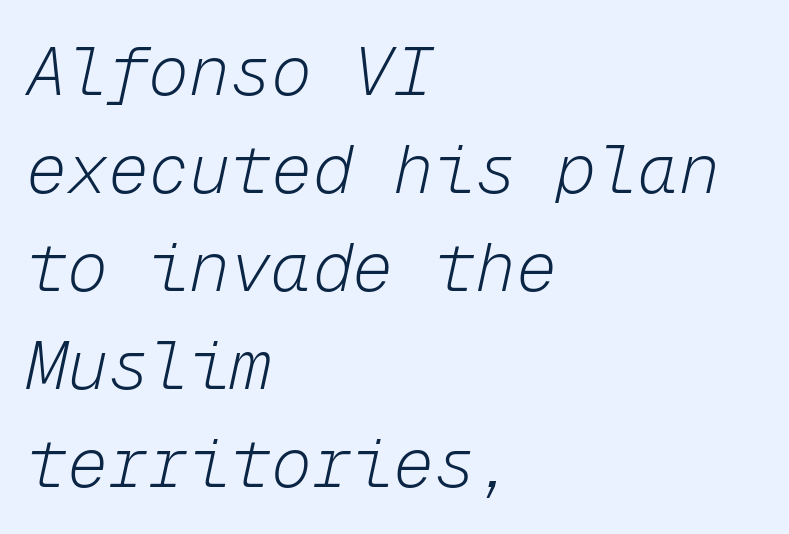
{"italic": "yes", "lean": "right", "slant_degrees": 12, "bold": "no", "weight": "light", "width": "normal", "stroke_contrast": "low", "x_height": "medium", "monospaced": "yes", "underline": "no", "align": "left", "line_spacing": "normal", "line_spacing_ratio": 1.44, "letter_spacing": "normal", "letter_spacing_em": 0.0, "glyph_px": 68}
